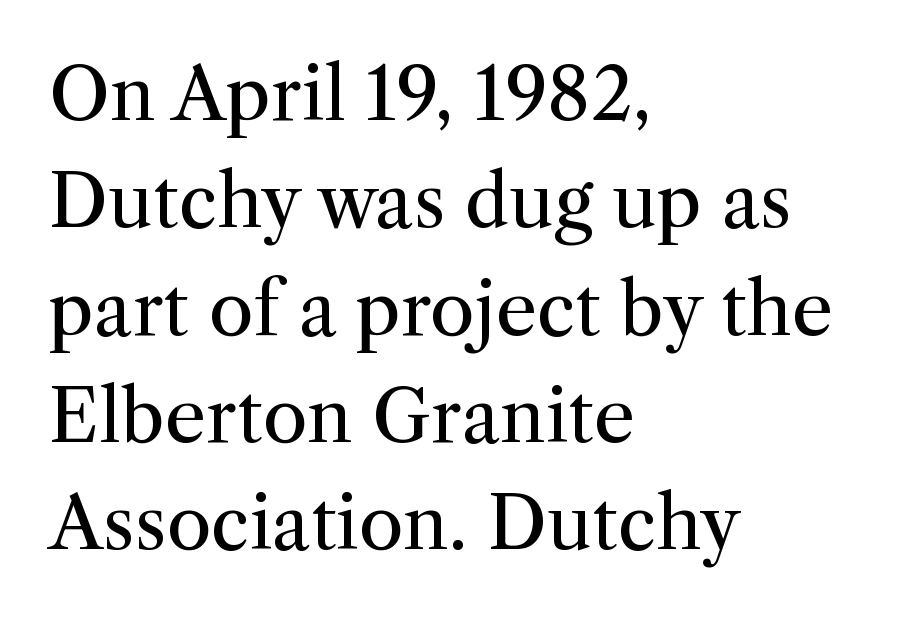
The image shows 73 px regular-weight serif type, upright; set left-aligned, normal line spacing (1.47x), normal letter spacing, not underlined; medium stroke contrast and a medium x-height.
